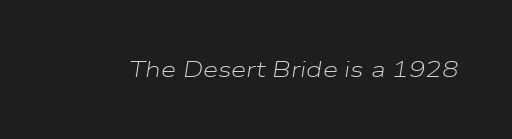
Unmarked baselines from the first word to the last. The font sits on the lighter half of the weight spectrum, regular included. Characters are canted at an angle relative to the baseline's perpendicular. Caption: standard tracking, unaltered.
